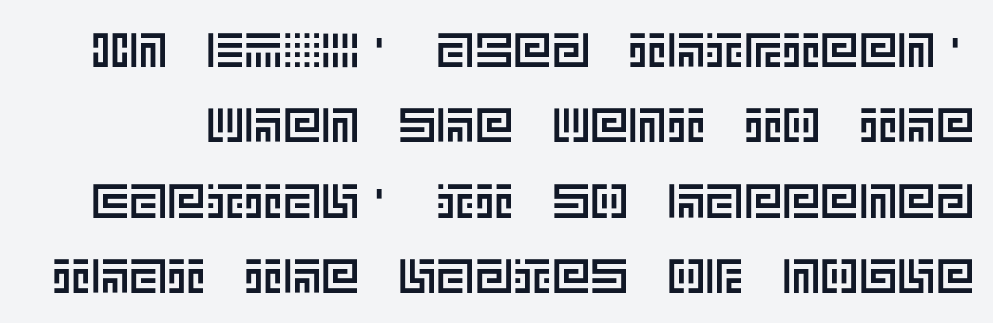
Notice how the stems are strictly vertical — no italics here. A typesetter would call this zero additional tracking. The string is rendered with underlining switched off. Quick note: interline space is typical.
